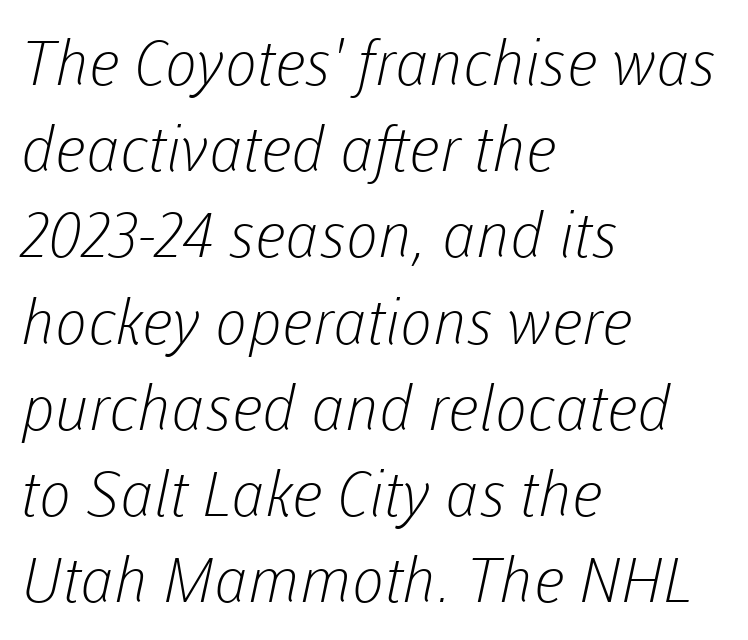
Q: Is the text bold? A: No.
Q: Is the typeface a serif or a sans-serif typeface? A: Sans-serif.
Q: Is the text underlined? A: No.
Q: How is the paragraph aligned? A: Left-aligned.
Q: Is the spacing between letters normal or unusually wide? A: Normal.
Q: Is the spacing between lines tight, normal or loose? A: Normal.
Q: Width (condensed, normal, or wide)? A: Normal.
Q: Stroke contrast? A: Low.
Q: x-height? A: Medium.
Q: Monospaced? A: No.
